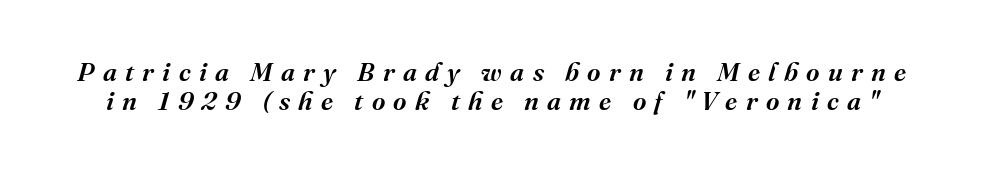
Q: Is the text italic (slanted)? A: Yes, it leans right by about 16 degrees.
Q: Is the text underlined? A: No.
Q: Is the spacing between letters normal or unusually wide? A: Unusually wide.
Q: Is the spacing between lines tight, normal or loose? A: Tight.
